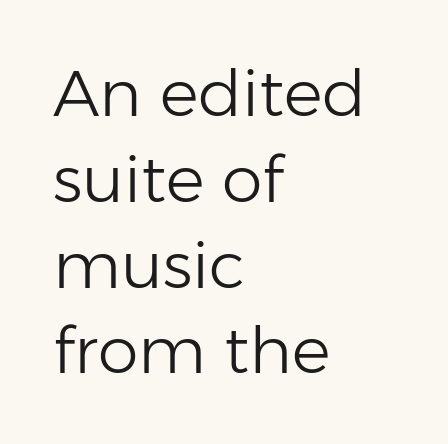
{"serif": "no", "italic": "no", "bold": "no", "weight": "light", "width": "normal", "stroke_contrast": "low", "x_height": "medium", "monospaced": "no", "underline": "no", "align": "left", "line_spacing": "normal", "line_spacing_ratio": 1.32, "letter_spacing": "normal", "letter_spacing_em": 0.0, "glyph_px": 65}
